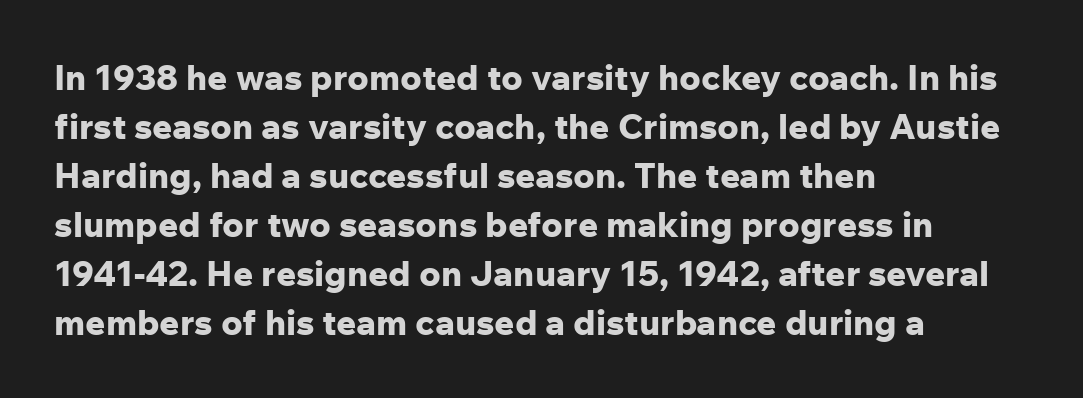
The image shows 35 px bold sans-serif type, upright; set left-aligned, normal line spacing (1.4x), normal letter spacing, not underlined; low stroke contrast and a medium x-height.
